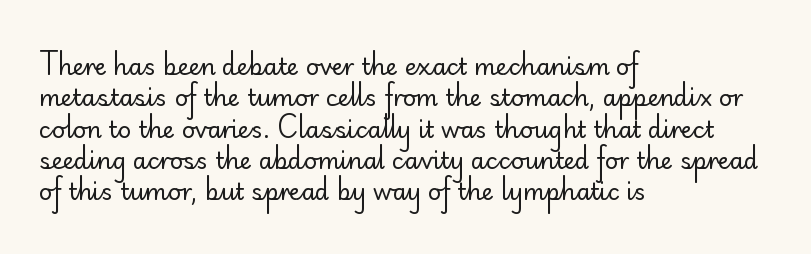
Q: Is the text bold? A: No.
Q: Is the text italic (slanted)? A: No, it is upright.
Q: Is the text underlined? A: No.
Q: How is the paragraph aligned? A: Left-aligned.
Q: Is the spacing between letters normal or unusually wide? A: Normal.
Q: Is the spacing between lines tight, normal or loose? A: Normal.
